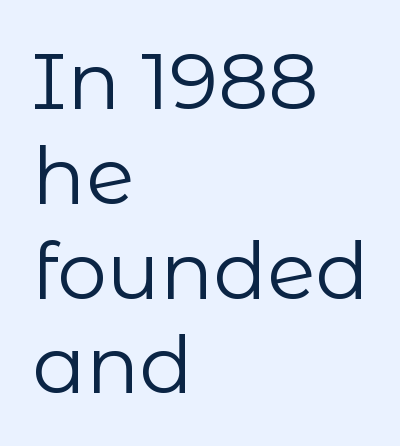
Q: Is the text bold? A: No.
Q: Is the text italic (slanted)? A: No, it is upright.
Q: Is the typeface a serif or a sans-serif typeface? A: Sans-serif.
Q: Is the text underlined? A: No.
Q: How is the paragraph aligned? A: Left-aligned.
Q: Is the spacing between letters normal or unusually wide? A: Normal.
Q: Width (condensed, normal, or wide)? A: Normal.
Q: Stroke contrast? A: Low.
Q: x-height? A: Medium.
Q: Monospaced? A: No.
